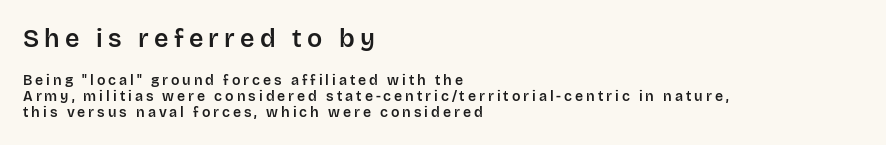
{"italic": "no", "underline": "no", "align": "left", "line_spacing": "tight", "line_spacing_ratio": 1.14, "letter_spacing": "wide", "letter_spacing_em": 0.21, "larger_block": "first", "size_ratio": 1.79, "glyph_px": 25}
